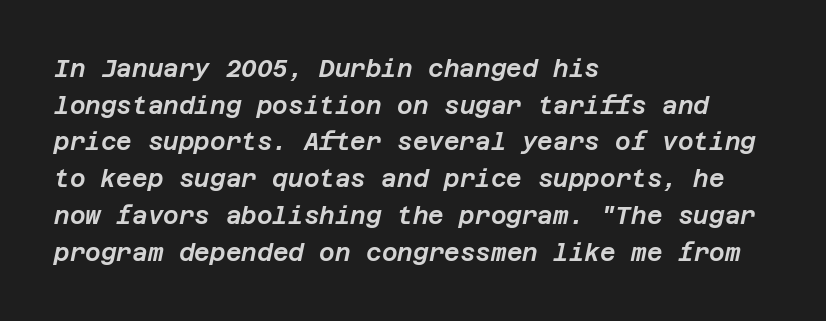
Students, observe: this is what conventionally led text looks like. The zone under the glyphs is completely vacant. The letters sit at their default tracking, neither squeezed nor spread. Looking at the ascenders, they clearly lean. Reading down the block, your eye returns to a fixed left position each line.
